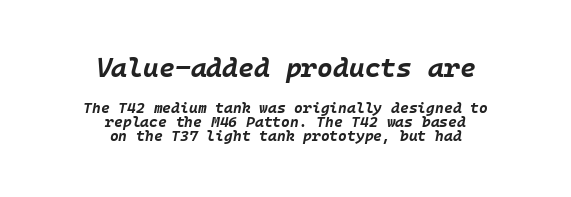
The image shows 27 px bold type, italic (leaning right); set centered, tight line spacing (0.96x), normal letter spacing, not underlined; the first (top) block is 1.8x larger.
